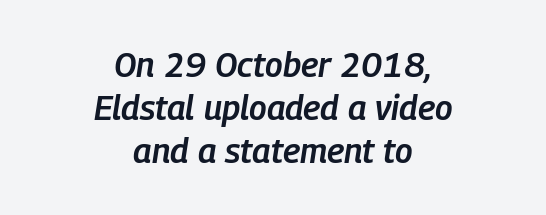
The space between consecutive lines is moderate. Is the letter spacing exaggerated? No — it looks like the ordinary default. Do the characters align in a grid? No, the font is proportional. The text block is weighted toward neither margin, spreading evenly from the middle. The glyphs have the mass of a demibold cut, below bold.
